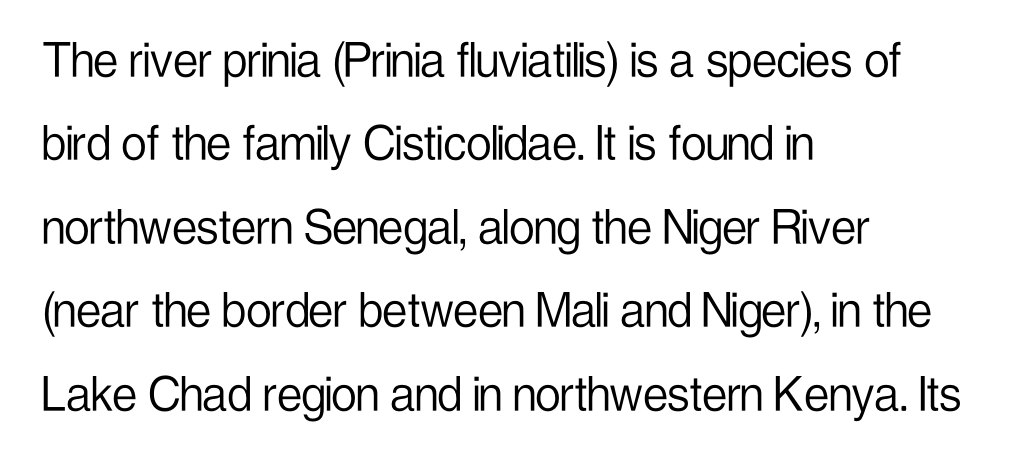
Honestly, the letter spacing is just normal — you wouldn't notice it. Designer's note — italics off, roman on. The designer left line spacing at the default. If you drew a ruler down the left edge, every line would touch it. On a weight scale, this lands at 450 or below. Stroke terminals: plain, sans-serif.
